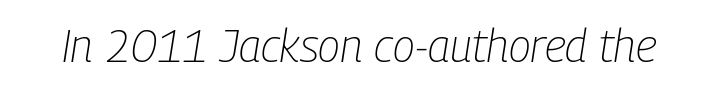
{"italic": "yes", "lean": "right", "slant_degrees": 9, "bold": "no", "weight": "light", "width": "condensed", "stroke_contrast": "low", "x_height": "medium", "monospaced": "no", "underline": "no", "letter_spacing": "normal", "letter_spacing_em": 0.0, "glyph_px": 45}
